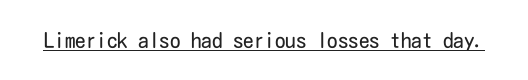
{"italic": "no", "bold": "no", "underline": "yes", "letter_spacing": "normal", "letter_spacing_em": 0.0, "glyph_px": 21}
